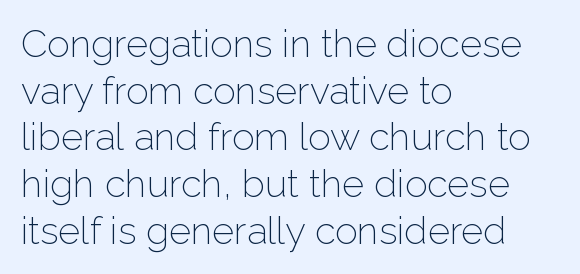
No feet cap the strokes, marking this as sans-serif type. There is no visible air inserted between adjacent glyphs. Ordinary non-slanted type is in use. The strokes carry an ordinary text weight at most. Notice how the passage keeps a crisp vertical edge on the left only.
